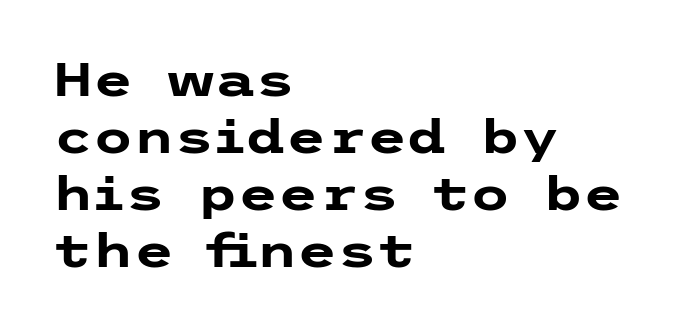
Q: Is the text bold? A: Yes.
Q: Is the text italic (slanted)? A: No, it is upright.
Q: Is the typeface a serif or a sans-serif typeface? A: Sans-serif.
Q: Is the text underlined? A: No.
Q: How is the paragraph aligned? A: Left-aligned.
Q: Is the spacing between letters normal or unusually wide? A: Normal.
Q: Width (condensed, normal, or wide)? A: Wide.
Q: Stroke contrast? A: Low.
Q: x-height? A: Medium.
